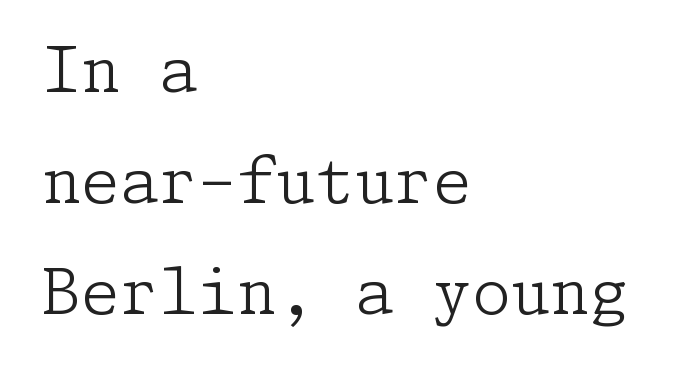
{"serif": "yes", "italic": "no", "bold": "no", "weight": "light", "width": "normal", "stroke_contrast": "low", "x_height": "medium", "underline": "no", "align": "left", "line_spacing_ratio": 1.76, "letter_spacing": "normal", "letter_spacing_em": 0.0, "glyph_px": 63}
